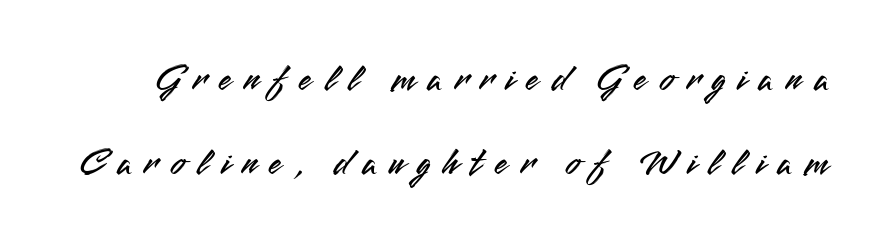
The image shows 38 px sans-serif type; set loose line spacing (2.21x), unusually wide letter spacing (+0.32 em), not underlined; medium stroke contrast and a small x-height.
